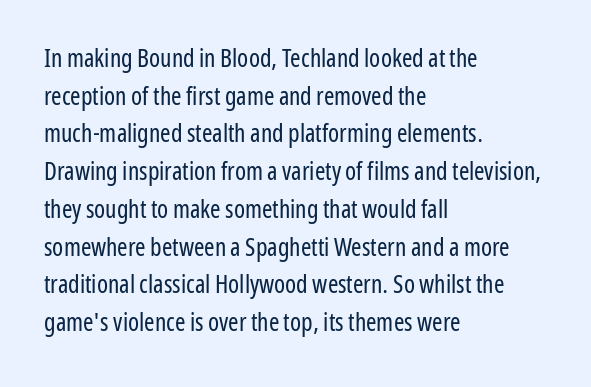
Q: Is the text bold? A: No.
Q: Is the text italic (slanted)? A: No, it is upright.
Q: Is the text underlined? A: No.
Q: How is the paragraph aligned? A: Left-aligned.
Q: Is the spacing between letters normal or unusually wide? A: Normal.
Q: Is the spacing between lines tight, normal or loose? A: Normal.
